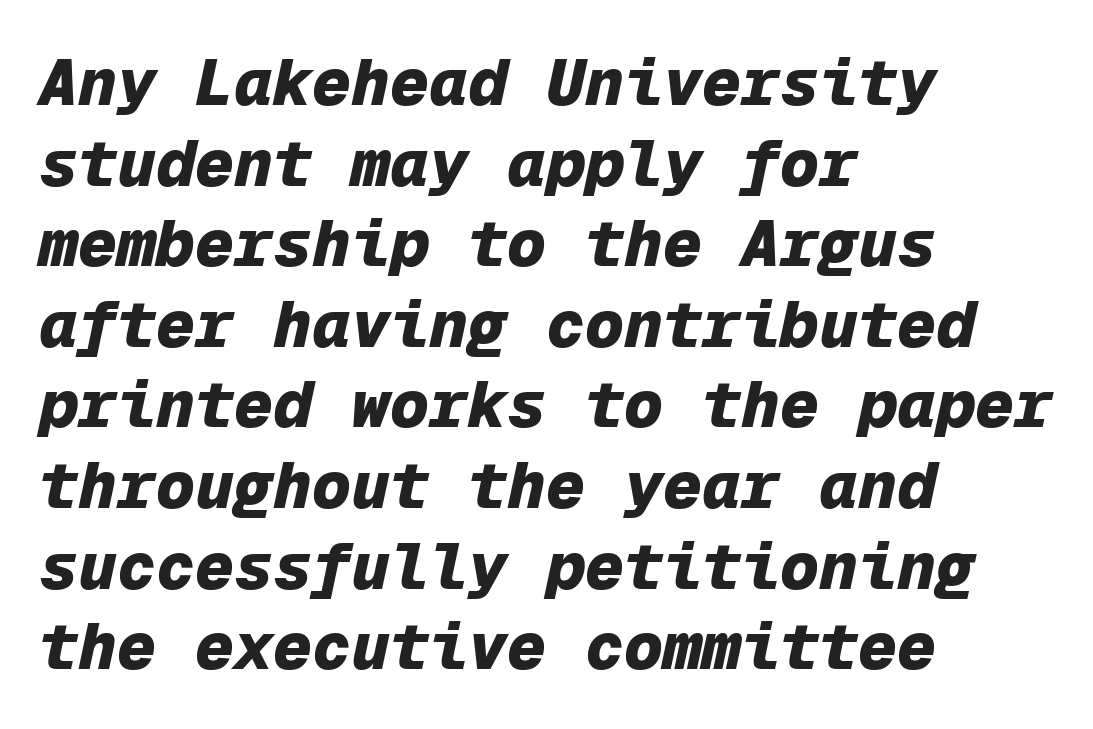
{"italic": "yes", "lean": "right", "slant_degrees": 12, "bold": "yes", "weight": "heavy", "width": "normal", "stroke_contrast": "low", "x_height": "medium", "monospaced": "yes", "underline": "no", "align": "left", "line_spacing_ratio": 1.24, "letter_spacing": "normal", "letter_spacing_em": 0.0, "glyph_px": 65}
